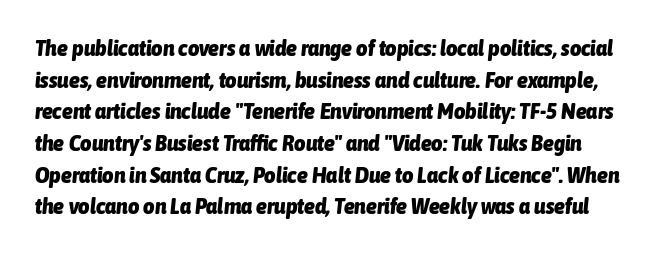
The image shows 22 px bold type, italic (leaning right); set normal line spacing (1.44x), normal letter spacing, not underlined.
